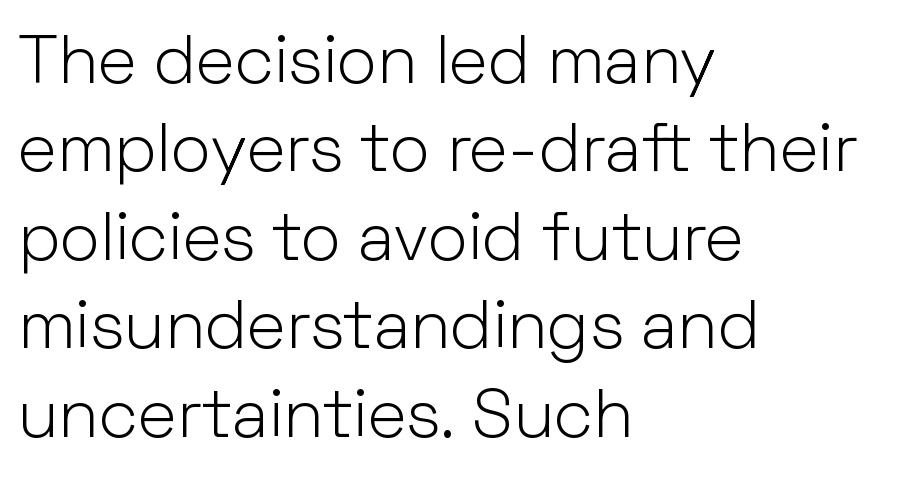
Q: Is the text bold? A: No.
Q: Is the text italic (slanted)? A: No, it is upright.
Q: Is the typeface a serif or a sans-serif typeface? A: Sans-serif.
Q: Is the text underlined? A: No.
Q: How is the paragraph aligned? A: Left-aligned.
Q: Is the spacing between letters normal or unusually wide? A: Normal.
Q: Is the spacing between lines tight, normal or loose? A: Normal.
Q: Width (condensed, normal, or wide)? A: Normal.
Q: Stroke contrast? A: Low.
Q: x-height? A: Medium.
Q: Monospaced? A: No.
